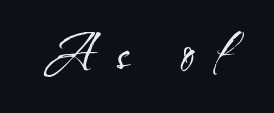
The image shows 47 px regular-weight, condensed sans-serif type; set unusually wide letter spacing (+0.44 em), not underlined; medium stroke contrast and a small x-height.
